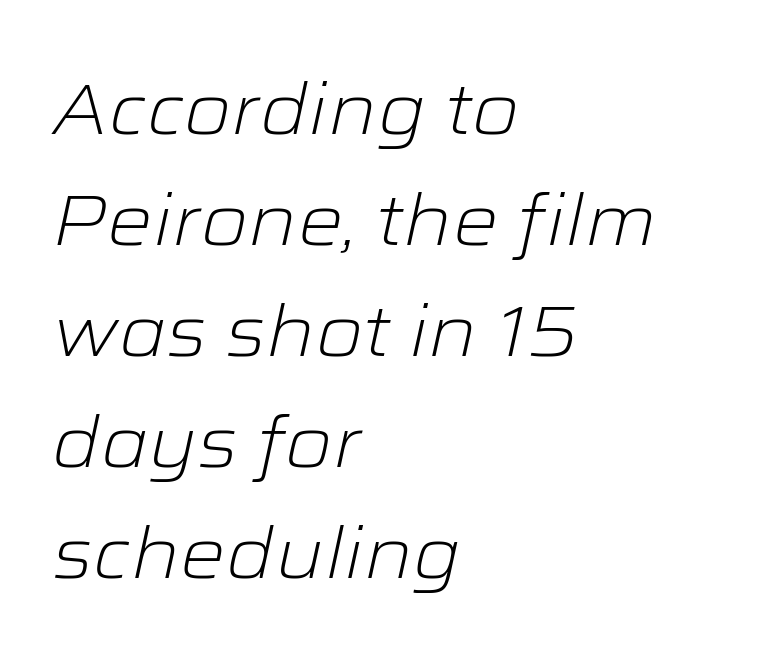
The image shows 72 px light, wide type, italic (leaning right); set left-aligned, normal line spacing (1.54x), normal letter spacing, not underlined; low stroke contrast and a medium x-height.
